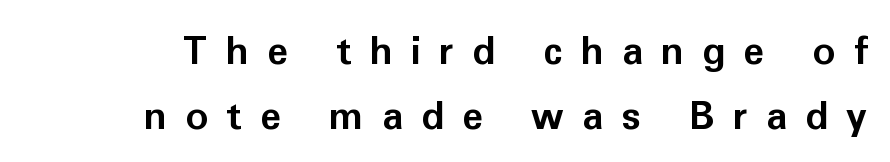
The image shows 38 px bold sans-serif type, upright; set line spacing 1.71x, unusually wide letter spacing (+0.48 em), not underlined; low stroke contrast and a medium x-height.
